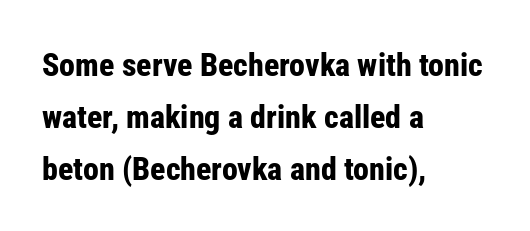
{"serif": "no", "italic": "no", "bold": "yes", "weight": "bold", "width": "condensed", "stroke_contrast": "low", "x_height": "medium", "monospaced": "no", "underline": "no", "align": "left", "line_spacing": "normal", "line_spacing_ratio": 1.62, "letter_spacing": "normal", "letter_spacing_em": 0.0, "glyph_px": 32}
